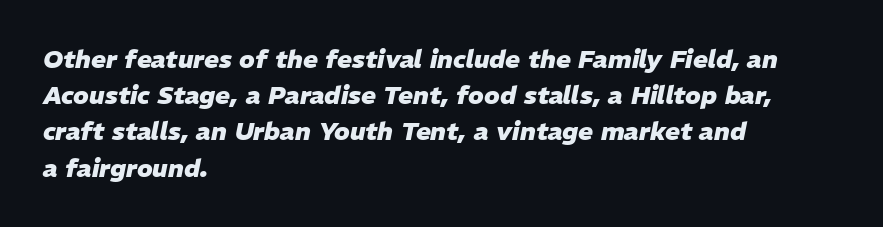
Q: Is the text bold? A: Yes.
Q: Is the text italic (slanted)? A: Yes, it leans right by about 11 degrees.
Q: Is the text underlined? A: No.
Q: How is the paragraph aligned? A: Left-aligned.
Q: Is the spacing between letters normal or unusually wide? A: Normal.
Q: Is the spacing between lines tight, normal or loose? A: Normal.
